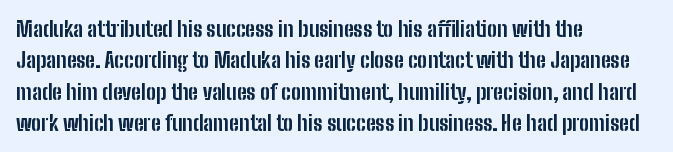
The image shows 21 px bold type, upright; set left-aligned, normal line spacing (1.49x), normal letter spacing, not underlined.
